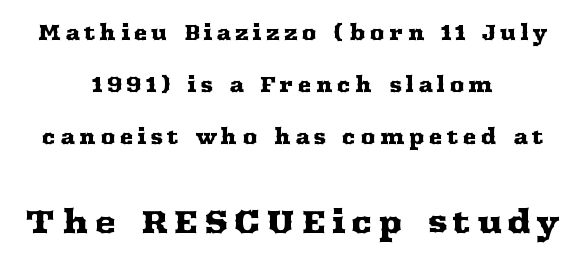
The rendering uses natural spacing where letterforms have individual widths. If you squint, the bottom block still reads clearly — it's the larger of the two. Posture: upright roman. If you measured baseline to baseline, you'd find a long distance.
